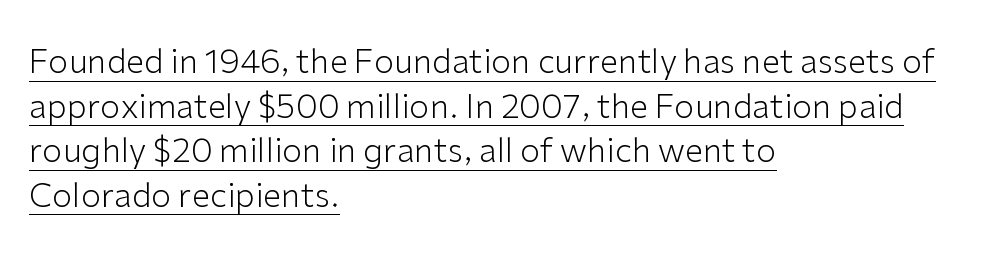
The lettering holds an erect, upright posture throughout. Where is the straight margin? On the left. Vertical stems look standard width or narrower in stroke. One glance says typical: line gaps are just what's usual. Grotesque or geometric, the face here clearly has no serifs.
